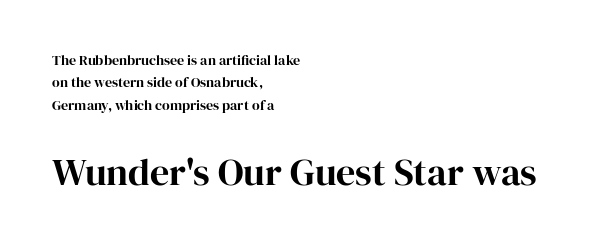
The image shows 38 px serif type, upright; set left-aligned, normal line spacing (1.6x), normal letter spacing, not underlined; the second (bottom) block is 2.71x larger; high stroke contrast and a medium x-height.
